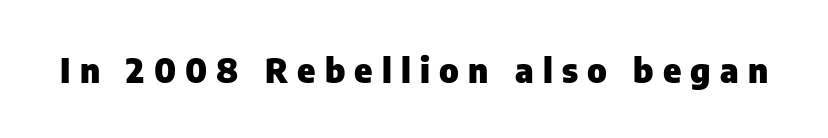
{"serif": "no", "italic": "no", "bold": "yes", "weight": "heavy", "width": "normal", "stroke_contrast": "low", "x_height": "medium", "monospaced": "no", "underline": "no", "letter_spacing": "wide", "letter_spacing_em": 0.27, "glyph_px": 34}
